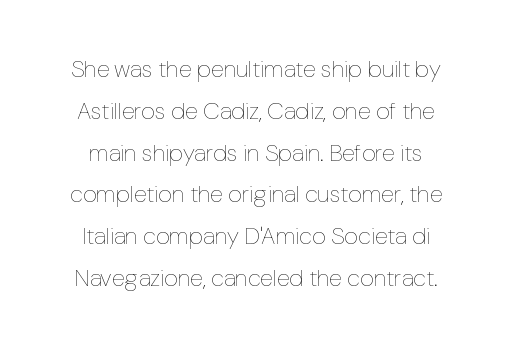
{"italic": "no", "bold": "no", "underline": "no", "line_spacing_ratio": 1.74, "letter_spacing": "normal", "letter_spacing_em": 0.0, "glyph_px": 24}
